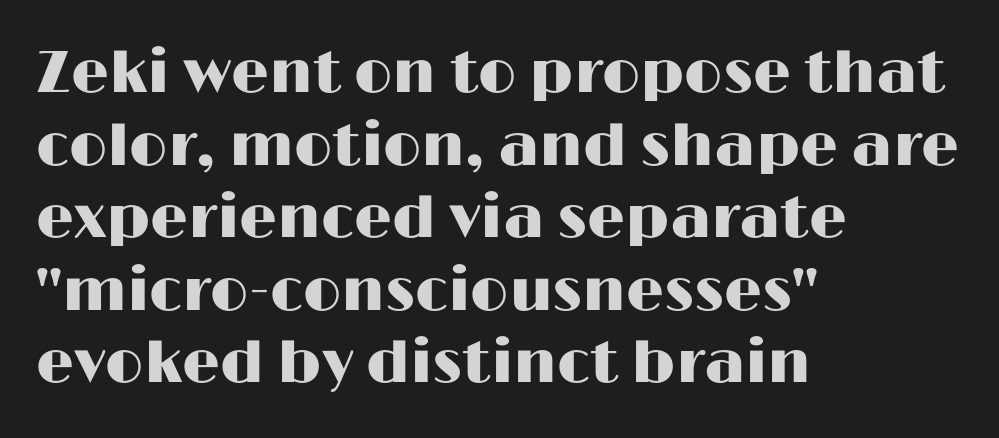
{"serif": "no", "italic": "no", "width": "wide", "stroke_contrast": "high", "x_height": "medium", "monospaced": "no", "underline": "no", "align": "left", "line_spacing_ratio": 1.21, "letter_spacing": "normal", "letter_spacing_em": 0.0, "glyph_px": 60}
